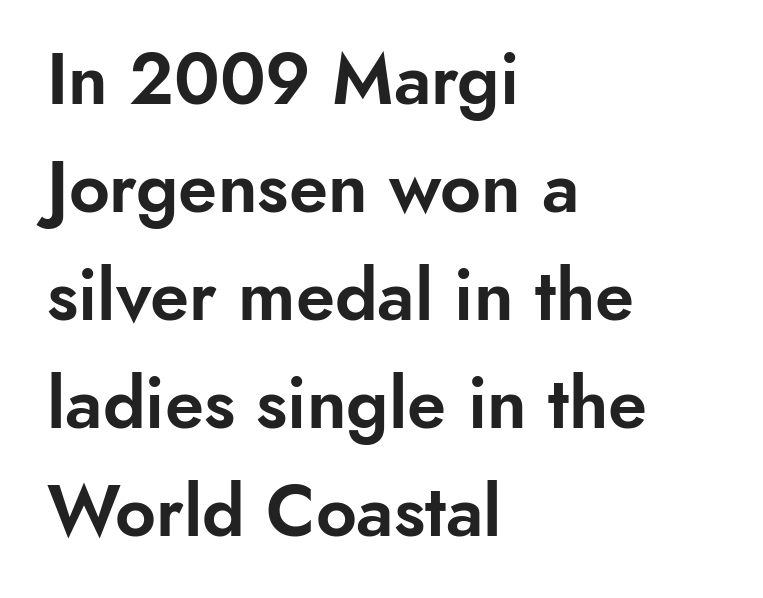
Classification — sans serif. This block has exactly the height ordinary leading produces. No word sits above an underline. Compared with typical body copy, the letter spacing here is the same. Ascenders rise straight up at ninety degrees.
